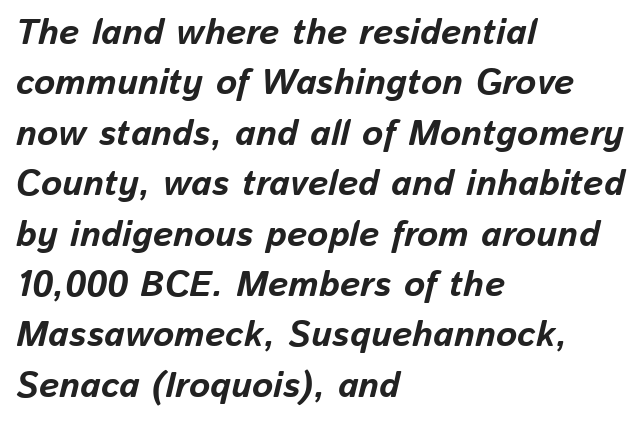
The image shows 36 px bold type, italic (leaning right); set left-aligned, normal line spacing (1.4x), normal letter spacing, not underlined; low stroke contrast and a medium x-height.
